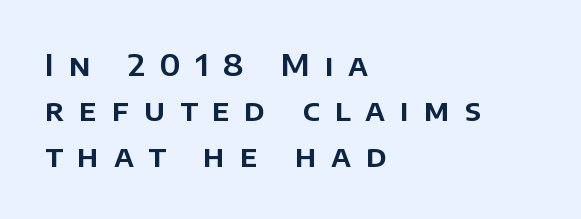
{"serif": "no", "italic": "no", "width": "normal", "stroke_contrast": "low", "x_height": "large", "monospaced": "no", "underline": "no", "align": "left", "line_spacing": "normal", "line_spacing_ratio": 1.51, "letter_spacing": "wide", "letter_spacing_em": 0.49, "glyph_px": 30}
